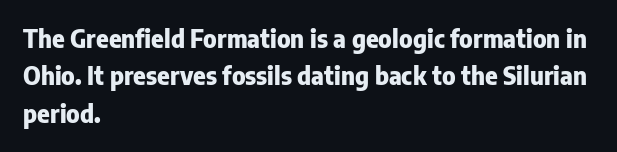
The image shows 24 px bold type, upright; set left-aligned, normal line spacing (1.56x), normal letter spacing, not underlined.
